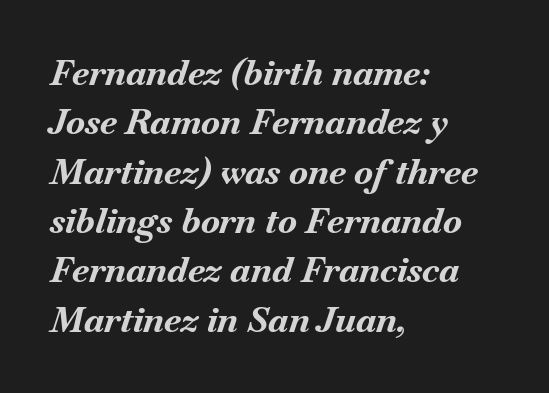
This rendering leaves character spacing at its baseline value. A typesetter would call this leading conventional body-copy spacing. In terms of posture, this sample is oblique. Weight check: bold — yes, fully. Each letter keeps its own natural width here, so spacing adapts to shape. The typesetter chose a ragged-right arrangement here.
